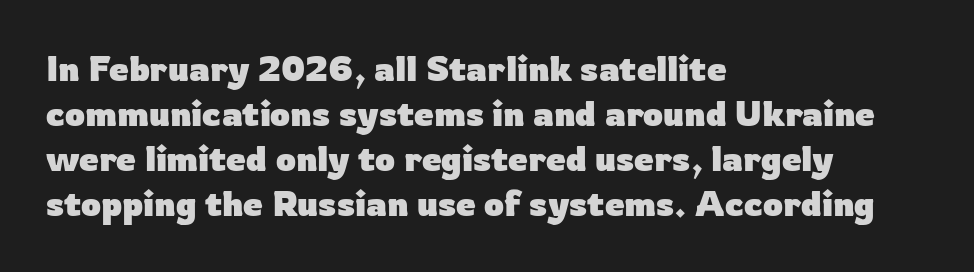
{"serif": "no", "italic": "no", "bold": "yes", "weight": "heavy", "width": "normal", "stroke_contrast": "low", "x_height": "medium", "monospaced": "no", "underline": "no", "align": "left", "line_spacing": "normal", "line_spacing_ratio": 1.29, "letter_spacing": "normal", "letter_spacing_em": 0.0, "glyph_px": 35}
